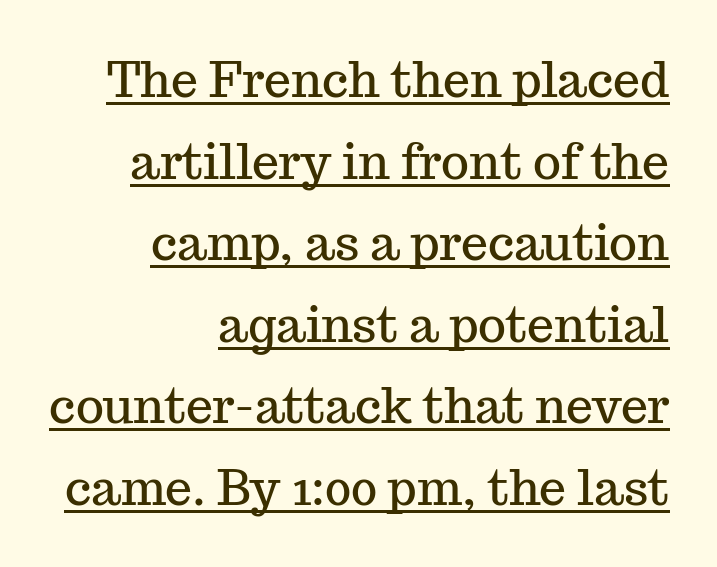
The image shows 48 px serif type, upright; set right-aligned, normal line spacing (1.7x), normal letter spacing, underlined; medium stroke contrast and a medium x-height.
